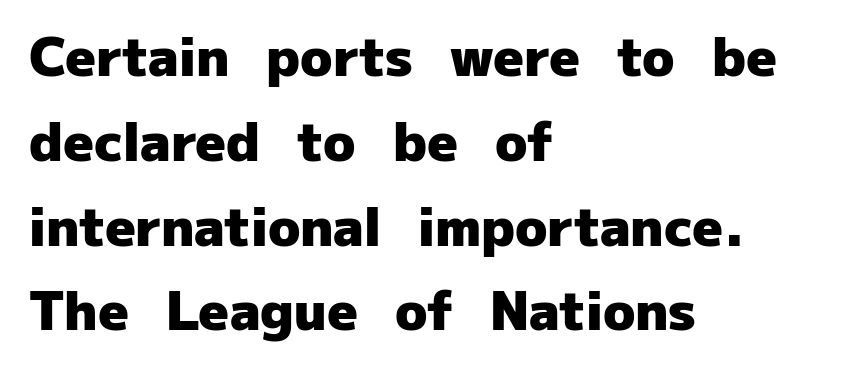
Q: Is the text bold? A: Yes.
Q: Is the text italic (slanted)? A: No, it is upright.
Q: Is the typeface a serif or a sans-serif typeface? A: Sans-serif.
Q: Is the text underlined? A: No.
Q: How is the paragraph aligned? A: Left-aligned.
Q: Is the spacing between letters normal or unusually wide? A: Normal.
Q: Is the spacing between lines tight, normal or loose? A: Normal.
Q: Width (condensed, normal, or wide)? A: Normal.
Q: Stroke contrast? A: Low.
Q: x-height? A: Medium.
Q: Monospaced? A: No.
